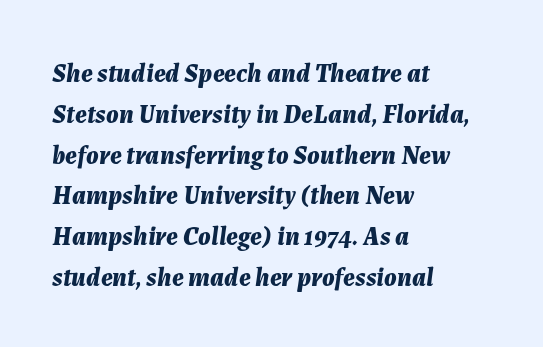
The image shows 26 px bold type, italic (leaning right); set left-aligned, normal line spacing (1.57x), normal letter spacing, not underlined.
